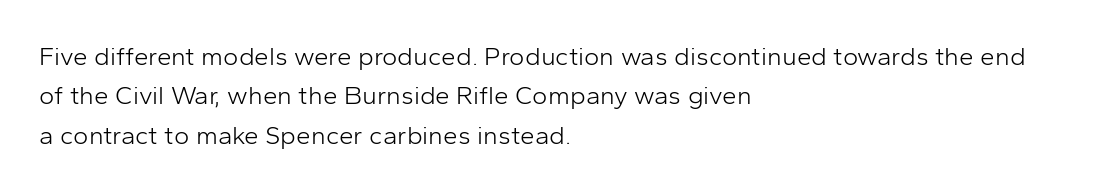
The image shows 26 px text type, upright; set left-aligned, normal line spacing (1.51x), normal letter spacing, not underlined.
